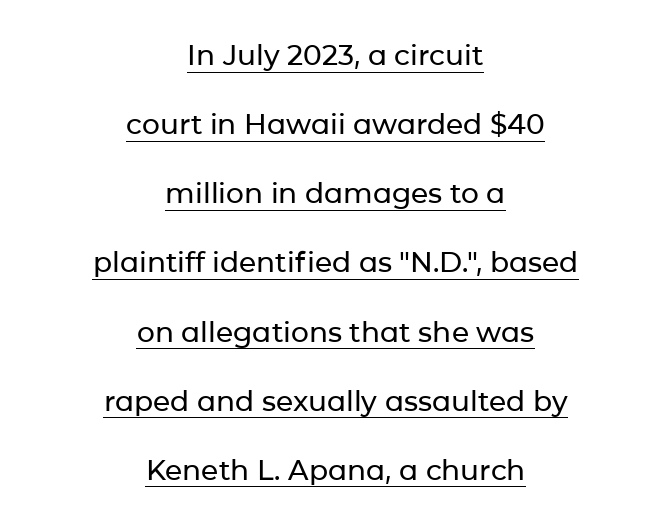
Q: Is the text italic (slanted)? A: No, it is upright.
Q: Is the typeface a serif or a sans-serif typeface? A: Sans-serif.
Q: Is the text underlined? A: Yes.
Q: How is the paragraph aligned? A: Centered.
Q: Is the spacing between letters normal or unusually wide? A: Normal.
Q: Is the spacing between lines tight, normal or loose? A: Loose.
Q: Width (condensed, normal, or wide)? A: Normal.
Q: Stroke contrast? A: Low.
Q: x-height? A: Medium.
Q: Monospaced? A: No.
